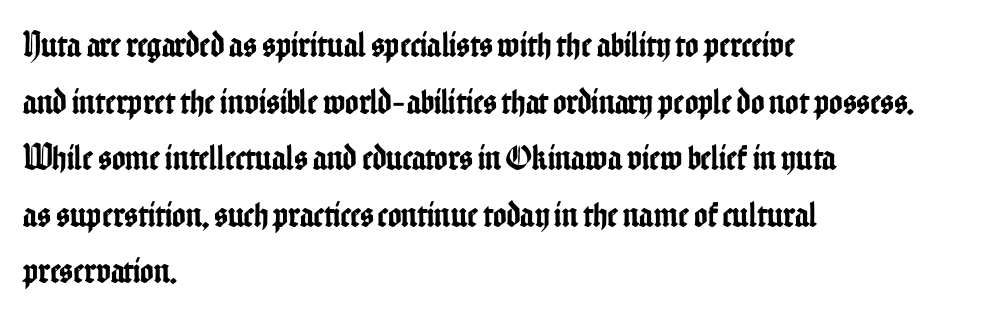
Q: Is the text italic (slanted)? A: No, it is upright.
Q: Is the typeface a serif or a sans-serif typeface? A: Sans-serif.
Q: Is the text underlined? A: No.
Q: How is the paragraph aligned? A: Left-aligned.
Q: Is the spacing between letters normal or unusually wide? A: Normal.
Q: Is the spacing between lines tight, normal or loose? A: Normal.
Q: Width (condensed, normal, or wide)? A: Condensed.
Q: Stroke contrast? A: Low.
Q: x-height? A: Medium.
Q: Monospaced? A: No.
